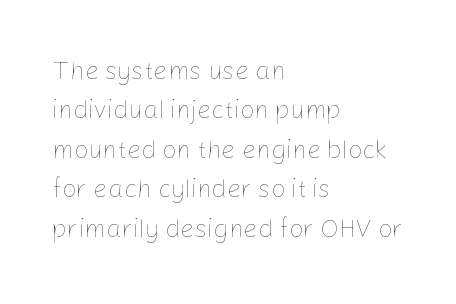
The image shows 25 px text type, upright; set left-aligned, normal line spacing (1.58x), normal letter spacing, not underlined.
